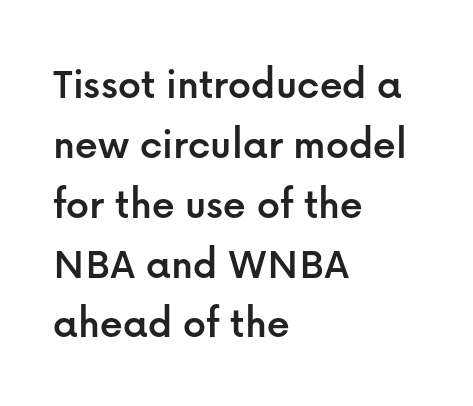
{"serif": "no", "italic": "no", "width": "normal", "stroke_contrast": "low", "x_height": "medium", "monospaced": "no", "underline": "no", "align": "left", "line_spacing": "normal", "line_spacing_ratio": 1.33, "letter_spacing": "normal", "letter_spacing_em": 0.0, "glyph_px": 45}
